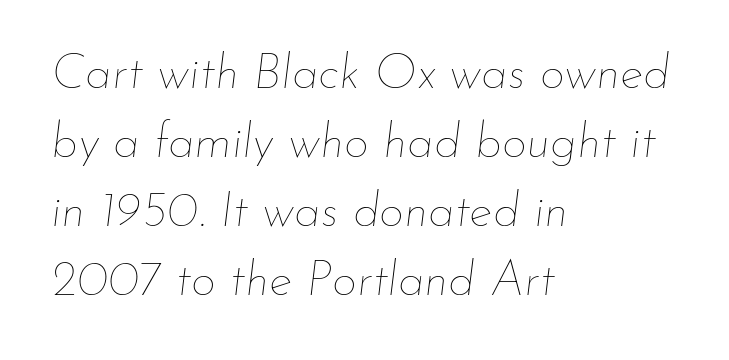
The image shows 49 px thin type, italic (leaning right); set left-aligned, normal line spacing (1.41x), normal letter spacing, not underlined; low stroke contrast and a small x-height.
